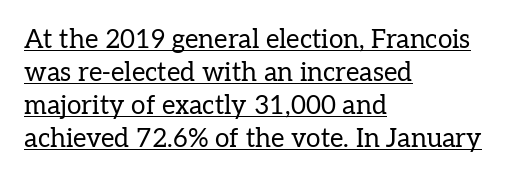
{"italic": "no", "bold": "no", "underline": "yes", "align": "left", "line_spacing": "normal", "line_spacing_ratio": 1.27, "letter_spacing": "normal", "letter_spacing_em": 0.0, "glyph_px": 26}
